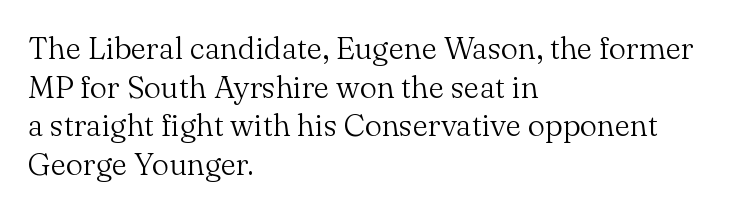
The image shows 31 px light serif type, upright; set left-aligned, normal line spacing (1.25x), normal letter spacing, not underlined; medium stroke contrast and a small x-height.
